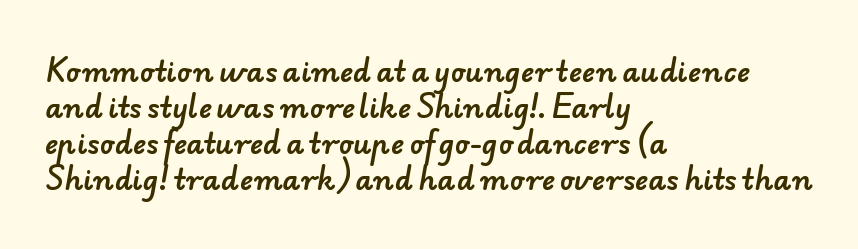
Q: Is the typeface a serif or a sans-serif typeface? A: Sans-serif.
Q: Is the text underlined? A: No.
Q: How is the paragraph aligned? A: Left-aligned.
Q: Is the spacing between letters normal or unusually wide? A: Normal.
Q: Is the spacing between lines tight, normal or loose? A: Normal.
Q: Width (condensed, normal, or wide)? A: Normal.
Q: Stroke contrast? A: Low.
Q: x-height? A: Small.
Q: Monospaced? A: No.
